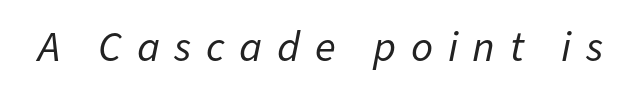
{"italic": "yes", "lean": "right", "slant_degrees": 11, "bold": "no", "weight": "regular", "width": "normal", "stroke_contrast": "low", "x_height": "medium", "monospaced": "no", "underline": "no", "letter_spacing": "wide", "letter_spacing_em": 0.34, "glyph_px": 43}
